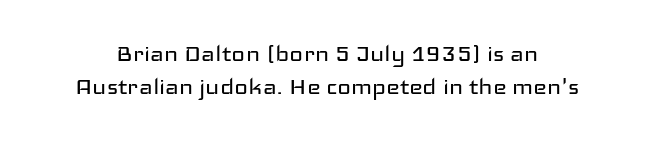
The passage shown stacks its lines with hardly any gap. Glyph-to-glyph distance matches everyday printed text. Nothing heavy about these letters — not bold at all. Classification — sans serif. Is this a fixed-width face? No — the glyphs have proportional, varying widths. A clean baseline with only descenders dipping below it.
